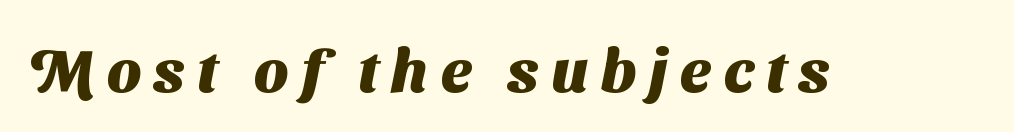
Q: Is the text bold? A: Yes.
Q: Is the typeface a serif or a sans-serif typeface? A: Sans-serif.
Q: Is the text underlined? A: No.
Q: Is the spacing between letters normal or unusually wide? A: Unusually wide.
Q: Width (condensed, normal, or wide)? A: Normal.
Q: Stroke contrast? A: Medium.
Q: x-height? A: Medium.
Q: Monospaced? A: No.
